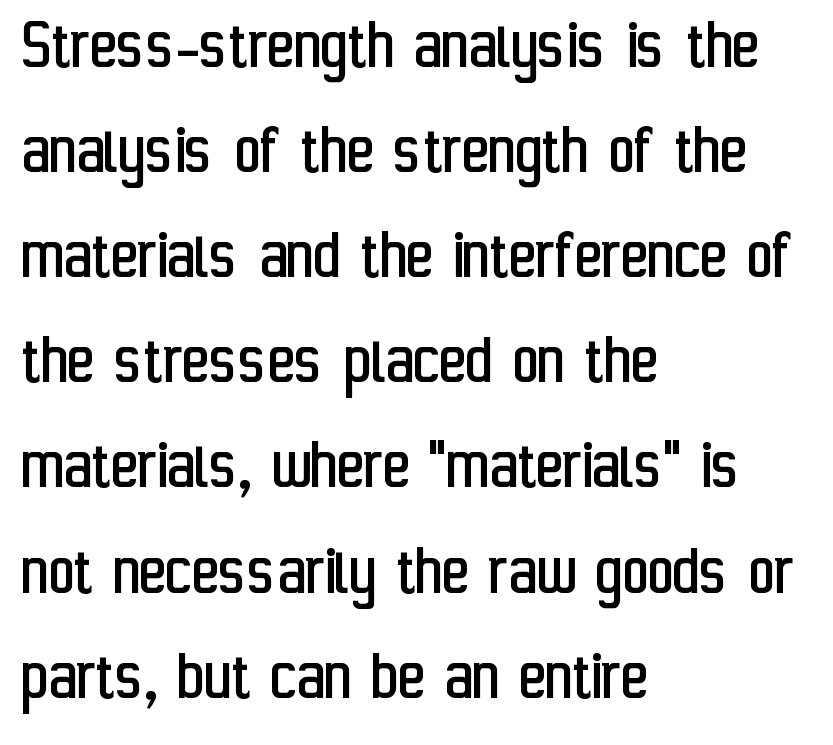
The image shows 73 px regular-weight, condensed sans-serif type, upright; set left-aligned, normal line spacing (1.44x), normal letter spacing, not underlined; low stroke contrast and a medium x-height.
